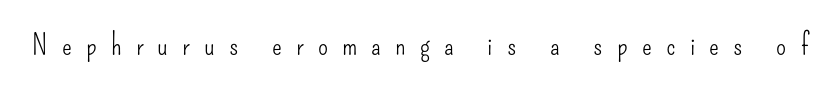
The glyphs are unaccompanied by any horizontal stroke below them. The tracking reads as deliberately expanded to a designer's eye. Character widths vary here, with narrow letters taking less room than wide ones. Unlike a traditional serif, this face leaves its strokes unadorned. No letter is thick-stroked: the sample isn't bold. The lettering holds an erect, upright posture throughout.
